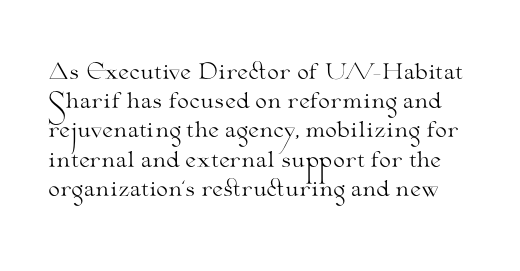
Q: Is the text bold? A: No.
Q: Is the text italic (slanted)? A: No, it is upright.
Q: Is the text underlined? A: No.
Q: Is the spacing between letters normal or unusually wide? A: Normal.
Q: Is the spacing between lines tight, normal or loose? A: Normal.
